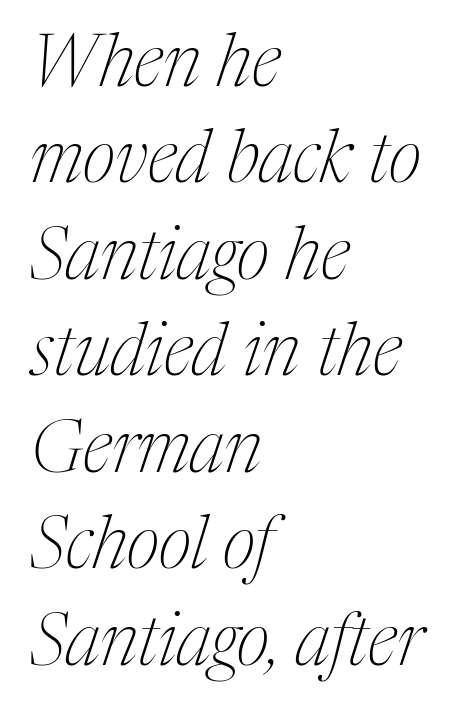
The image shows 72 px thin, condensed serif type, italic (leaning right); set left-aligned, normal line spacing (1.34x), normal letter spacing, not underlined; medium stroke contrast and a medium x-height.
